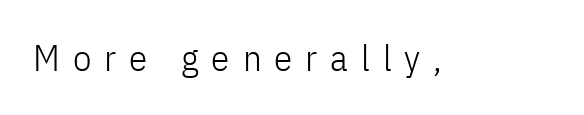
Q: Is the text bold? A: No.
Q: Is the text italic (slanted)? A: No, it is upright.
Q: Is the typeface a serif or a sans-serif typeface? A: Sans-serif.
Q: Is the text underlined? A: No.
Q: Is the spacing between letters normal or unusually wide? A: Unusually wide.
Q: Width (condensed, normal, or wide)? A: Condensed.
Q: Stroke contrast? A: Low.
Q: x-height? A: Medium.
Q: Monospaced? A: No.
